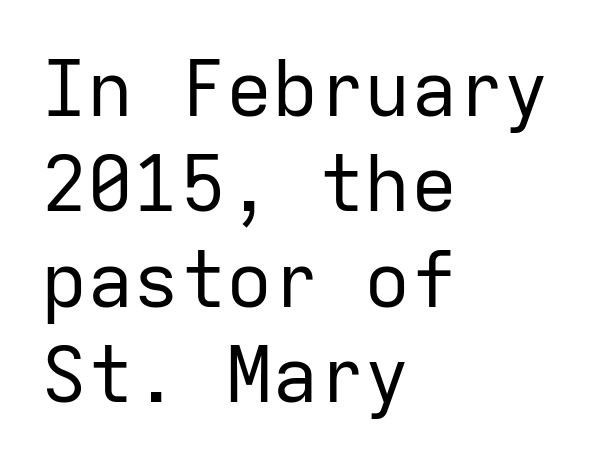
The letters stand upright; this is a roman face. Vertical stems look standard width or narrower in stroke. The ragged edge is on the right, which tells us the setting is flush left. Inter-character spacing is left at the font's built-in metrics. Grotesque or geometric, the face here clearly has no serifs. The glyphs are unaccompanied by any horizontal stroke below them.
